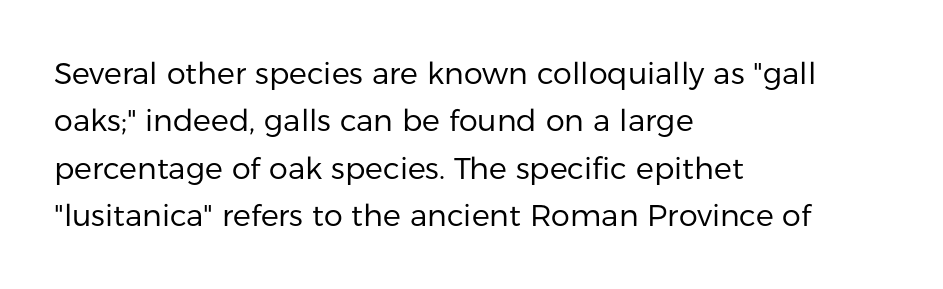
The image shows 30 px regular-weight sans-serif type, upright; set left-aligned, normal line spacing (1.58x), normal letter spacing, not underlined; low stroke contrast and a medium x-height.
